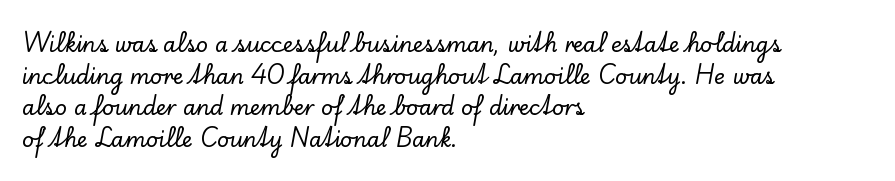
Has an underline been added? It has not. Notice how descenders clear the ascenders below comfortably — that's standard leading. The line texture is even and compact thanks to regular tracking.
